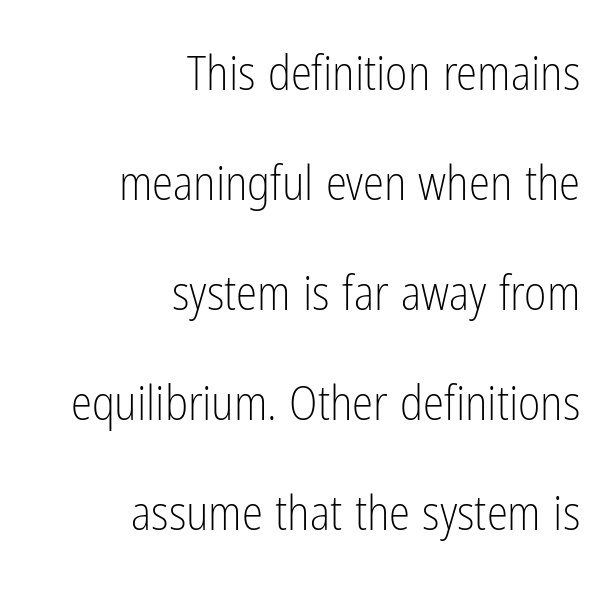
{"serif": "no", "italic": "no", "bold": "no", "weight": "light", "width": "condensed", "stroke_contrast": "low", "x_height": "medium", "monospaced": "no", "underline": "no", "align": "right", "line_spacing": "loose", "line_spacing_ratio": 2.29, "letter_spacing": "normal", "letter_spacing_em": 0.0, "glyph_px": 48}
